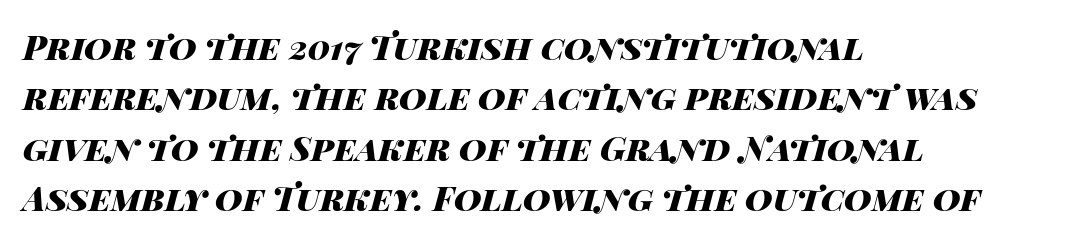
{"italic": "yes", "lean": "right", "slant_degrees": 14, "bold": "yes", "weight": "heavy", "width": "wide", "stroke_contrast": "high", "x_height": "large", "monospaced": "no", "underline": "no", "align": "left", "line_spacing": "normal", "line_spacing_ratio": 1.48, "letter_spacing": "normal", "letter_spacing_em": 0.0, "glyph_px": 34}
